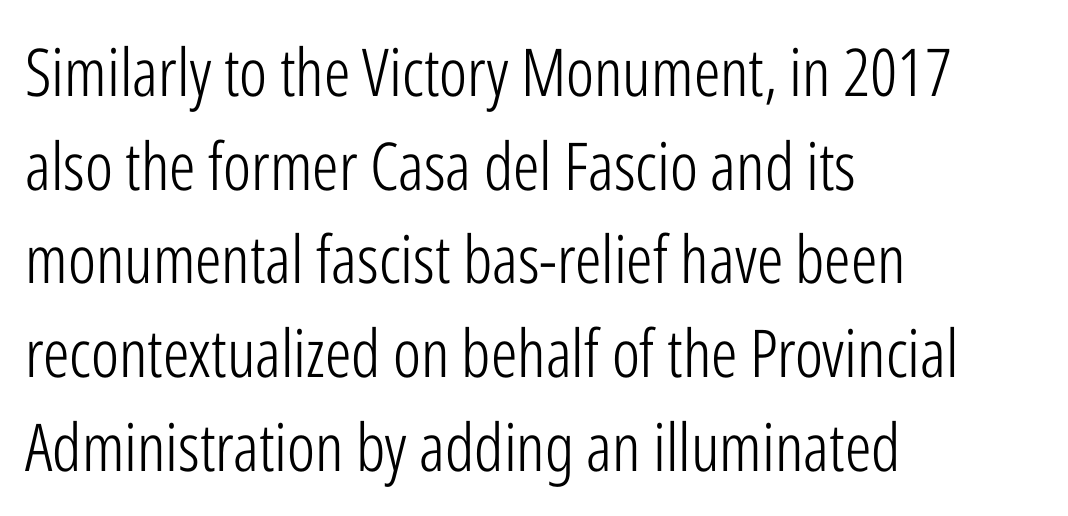
Q: Is the text bold? A: No.
Q: Is the text italic (slanted)? A: No, it is upright.
Q: Is the typeface a serif or a sans-serif typeface? A: Sans-serif.
Q: Is the text underlined? A: No.
Q: How is the paragraph aligned? A: Left-aligned.
Q: Is the spacing between letters normal or unusually wide? A: Normal.
Q: Is the spacing between lines tight, normal or loose? A: Normal.
Q: Width (condensed, normal, or wide)? A: Condensed.
Q: Stroke contrast? A: Low.
Q: x-height? A: Medium.
Q: Monospaced? A: No.
